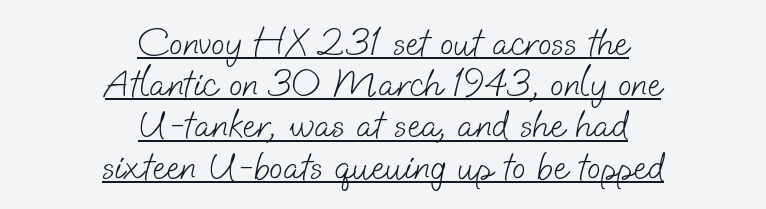
The image shows 40 px light sans-serif type; set centered, tight line spacing (1.03x), normal letter spacing, underlined; low stroke contrast and a small x-height.
